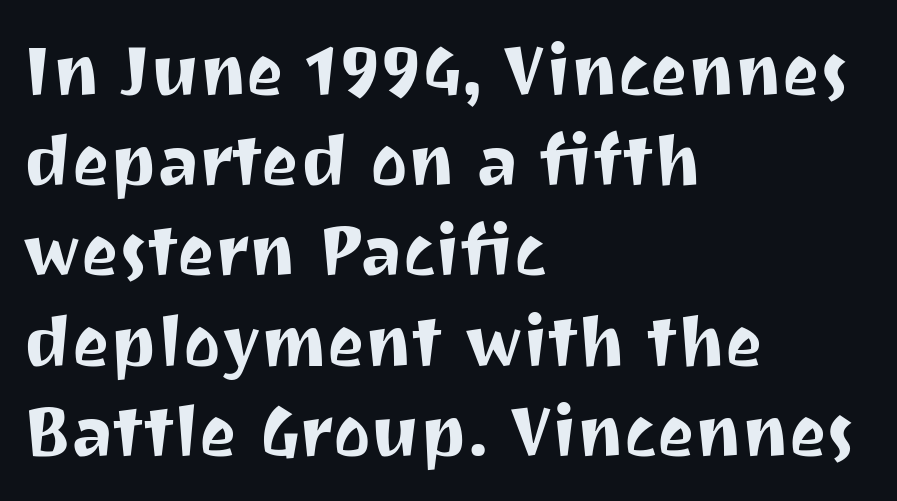
The image shows 71 px sans-serif type, upright; set left-aligned, normal line spacing (1.27x), normal letter spacing, not underlined; medium stroke contrast and a medium x-height.
